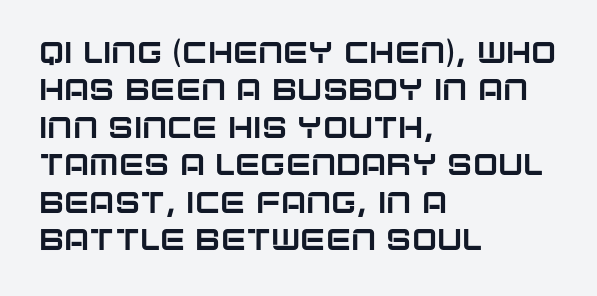
Spacing verdict: proportional, widths tailored to each character. The type is set solid horizontally, with unmodified tracking. In terms of letterform style, serifs are entirely absent. These lines were composed using upright roman letters. The block of text has a typical density, with ordinary space between rows. Notice how the passage keeps a crisp vertical edge on the left only.
